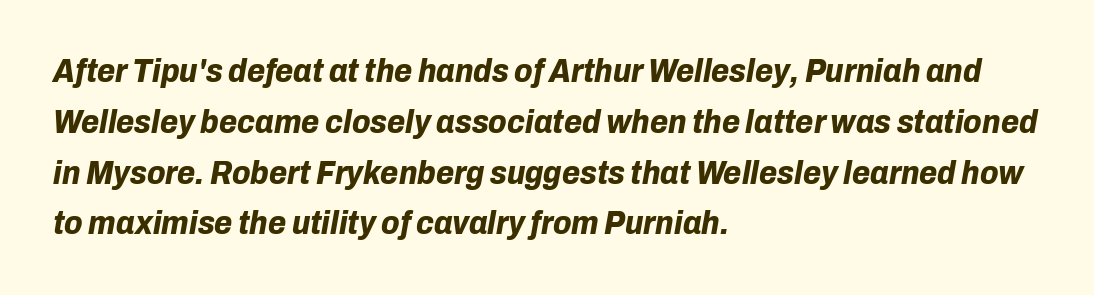
Q: Is the text bold? A: Yes.
Q: Is the text italic (slanted)? A: Yes, it leans right by about 10 degrees.
Q: Is the text underlined? A: No.
Q: How is the paragraph aligned? A: Left-aligned.
Q: Is the spacing between letters normal or unusually wide? A: Normal.
Q: Is the spacing between lines tight, normal or loose? A: Normal.
Q: Width (condensed, normal, or wide)? A: Normal.
Q: Stroke contrast? A: Low.
Q: x-height? A: Medium.
Q: Monospaced? A: No.
